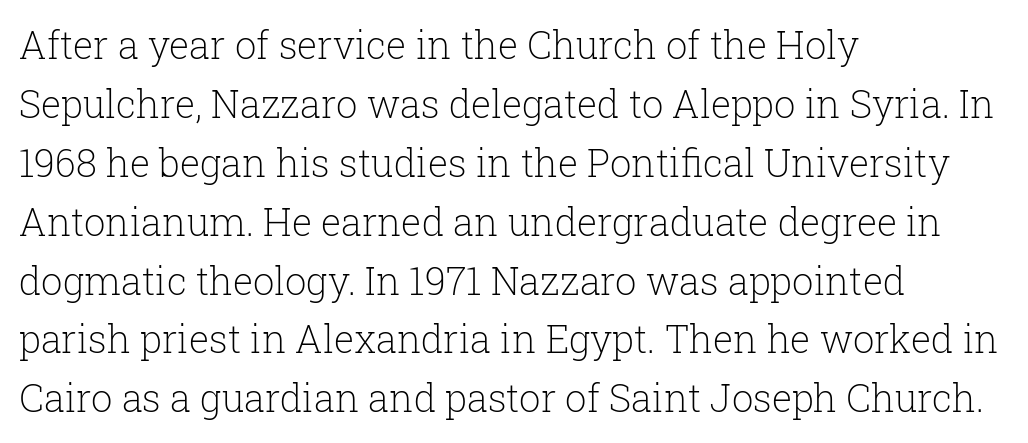
{"serif": "yes", "italic": "no", "bold": "no", "weight": "light", "width": "normal", "stroke_contrast": "low", "x_height": "medium", "monospaced": "no", "underline": "no", "align": "left", "line_spacing": "normal", "line_spacing_ratio": 1.55, "letter_spacing": "normal", "letter_spacing_em": 0.0, "glyph_px": 38}
